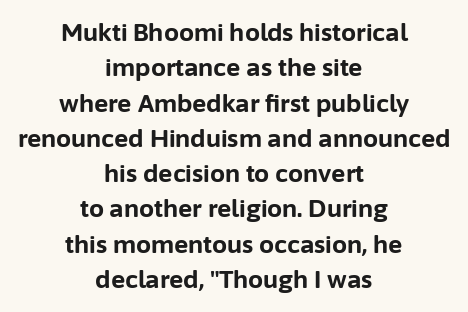
Q: Is the text bold? A: Yes.
Q: Is the text italic (slanted)? A: No, it is upright.
Q: Is the text underlined? A: No.
Q: How is the paragraph aligned? A: Centered.
Q: Is the spacing between letters normal or unusually wide? A: Normal.
Q: Is the spacing between lines tight, normal or loose? A: Normal.
